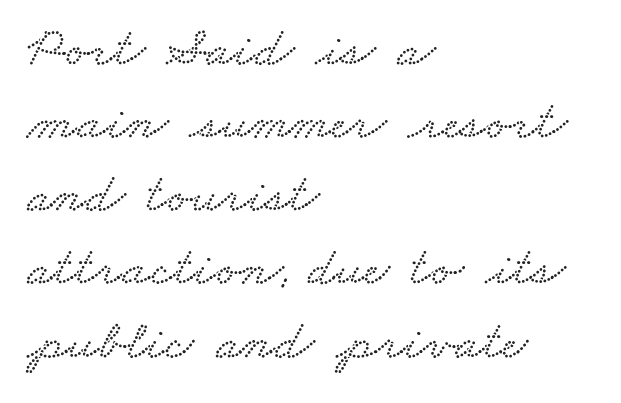
Unmarked baselines from the first word to the last. Do the characters align in a grid? No, the font is proportional. This rendering uses left alignment, leaving the right contour irregular. Successive baselines arrive at the customary interval.
